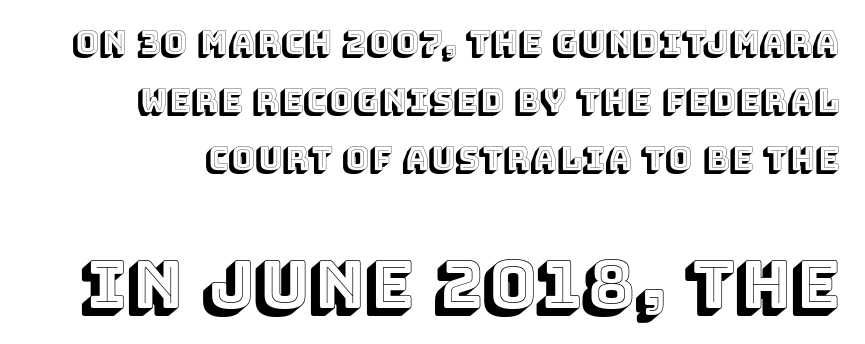
The image shows 65 px text type, upright; set line spacing 1.81x, normal letter spacing, not underlined; the second (bottom) block is 2.03x larger; a large x-height.
